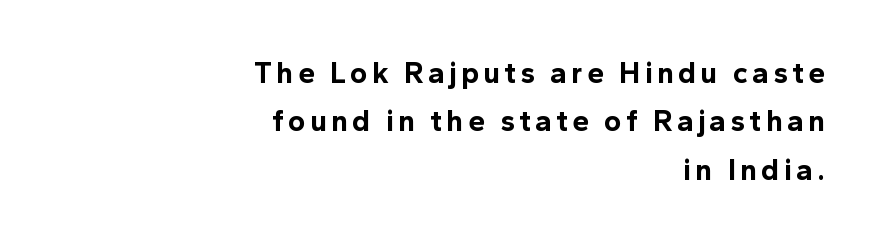
Q: Is the text bold? A: Yes.
Q: Is the text italic (slanted)? A: No, it is upright.
Q: Is the typeface a serif or a sans-serif typeface? A: Sans-serif.
Q: Is the text underlined? A: No.
Q: How is the paragraph aligned? A: Right-aligned.
Q: Is the spacing between lines tight, normal or loose? A: Normal.
Q: Width (condensed, normal, or wide)? A: Normal.
Q: x-height? A: Medium.
Q: Monospaced? A: No.
